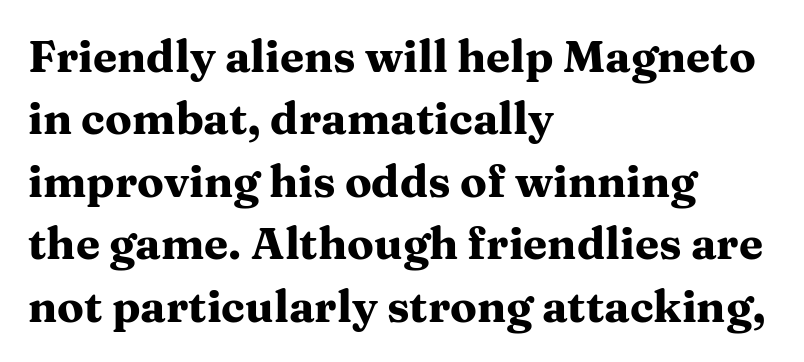
The image shows 44 px heavy, wide serif type, upright; set left-aligned, normal line spacing (1.42x), normal letter spacing, not underlined; medium stroke contrast and a medium x-height.
